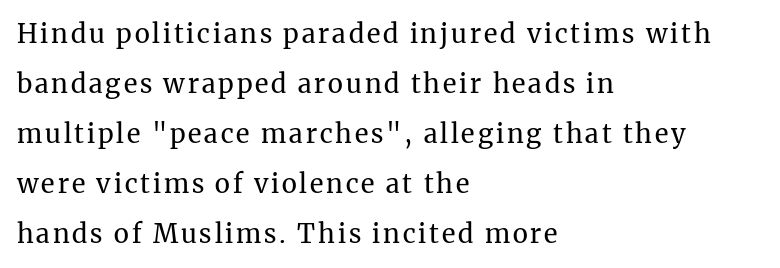
This sample is left-justified, so line endings fall wherever the words run out. Honestly, the rows look like they've been pulled way apart. The typeface has the unassuming heft of standard copy or less. Clear beneath every line of the passage.
